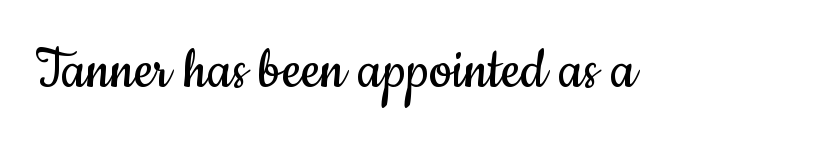
{"serif": "no", "bold": "no", "weight": "regular", "width": "condensed", "stroke_contrast": "low", "x_height": "small", "monospaced": "no", "underline": "no", "letter_spacing": "normal", "letter_spacing_em": 0.0, "glyph_px": 65}
